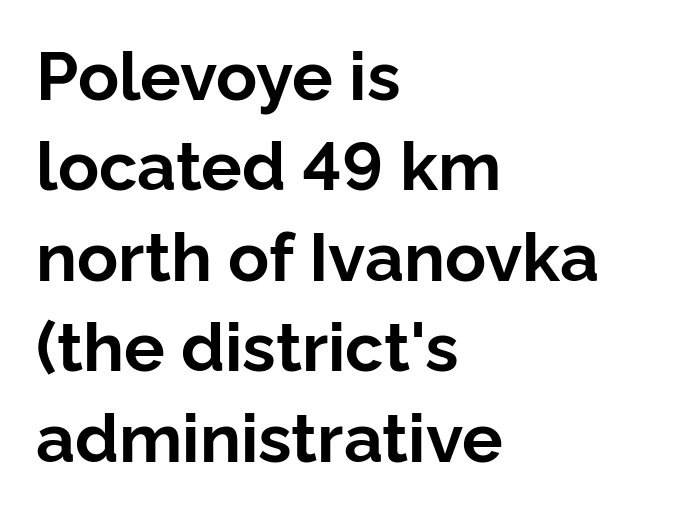
{"serif": "no", "italic": "no", "bold": "yes", "weight": "bold", "width": "normal", "stroke_contrast": "low", "x_height": "medium", "monospaced": "no", "underline": "no", "align": "left", "line_spacing": "normal", "line_spacing_ratio": 1.33, "letter_spacing": "normal", "letter_spacing_em": 0.0, "glyph_px": 68}
